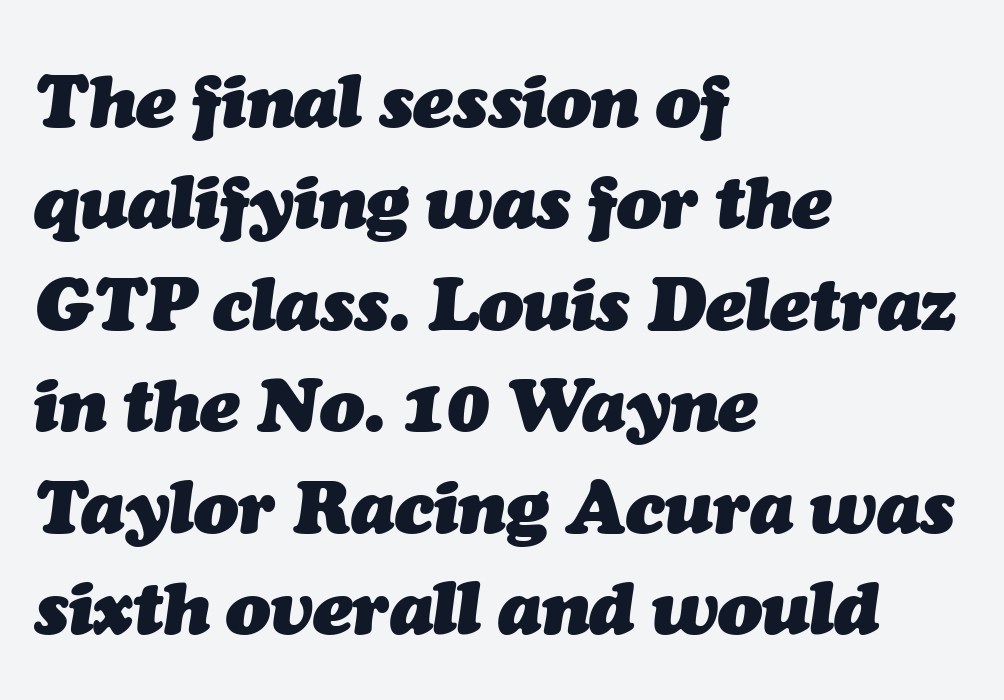
{"italic": "yes", "lean": "right", "slant_degrees": 7, "bold": "yes", "weight": "heavy", "width": "normal", "stroke_contrast": "medium", "x_height": "medium", "monospaced": "no", "underline": "no", "align": "left", "line_spacing": "normal", "line_spacing_ratio": 1.37, "letter_spacing": "normal", "letter_spacing_em": 0.0, "glyph_px": 74}
